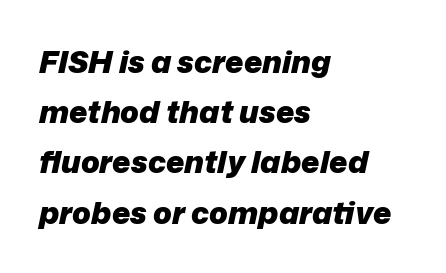
The sample has been set heavy, in full bold. The designer left line spacing at the default. The glyphs are unaccompanied by any horizontal stroke below them. Does the lettering tilt? It does — this is italic. The passage shown is typed in a proportional face where columns would drift. The ragged edge is on the right, which tells us the setting is flush left.
